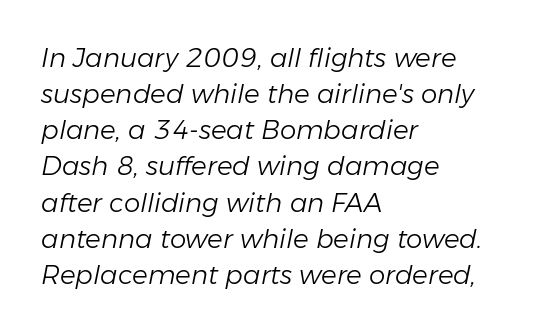
Q: Is the text bold? A: No.
Q: Is the text italic (slanted)? A: Yes, it leans right by about 11 degrees.
Q: Is the text underlined? A: No.
Q: How is the paragraph aligned? A: Left-aligned.
Q: Is the spacing between letters normal or unusually wide? A: Normal.
Q: Is the spacing between lines tight, normal or loose? A: Normal.
